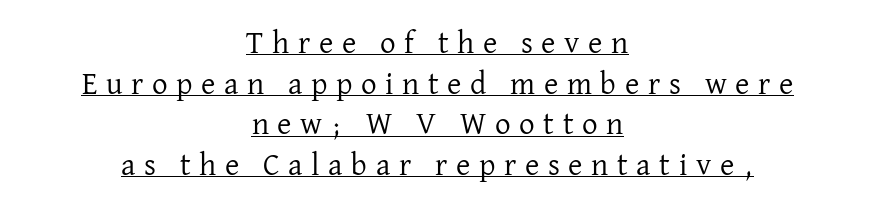
{"serif": "yes", "italic": "no", "bold": "no", "weight": "regular", "width": "normal", "stroke_contrast": "low", "x_height": "medium", "monospaced": "no", "underline": "yes", "align": "center", "line_spacing": "normal", "line_spacing_ratio": 1.31, "letter_spacing": "wide", "letter_spacing_em": 0.28, "glyph_px": 31}
